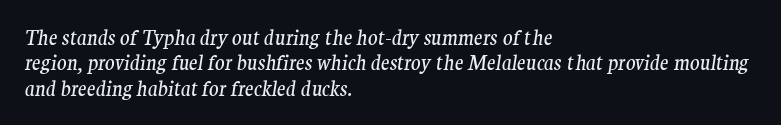
This sample uses plain, unmodified letter spacing. The text block is weighted toward the left margin, trailing off unevenly rightward. Anything drawn beneath the words? Only blank space. The vertical gap from one line to the next is medium. The typography opts for an oblique posture over an upright one.
